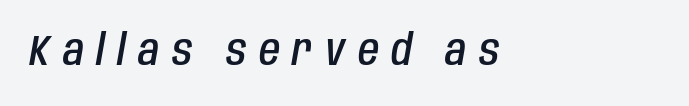
Is the type bold? Partly — it's a semibold, heavier than regular but not fully bold. The foot of each line stays bare and open. The ragged edge is on the right, which tells us the setting is flush left. These lines have a slow, spaced-out rhythm from letter to letter. The letters advance in unequal steps, a hallmark of proportional type. The typography opts for an oblique posture over an upright one.
